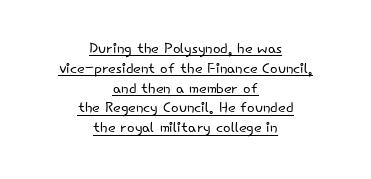
{"italic": "no", "bold": "no", "underline": "yes", "align": "center", "line_spacing": "tight", "line_spacing_ratio": 0.99, "letter_spacing": "normal", "letter_spacing_em": 0.0, "glyph_px": 20}
